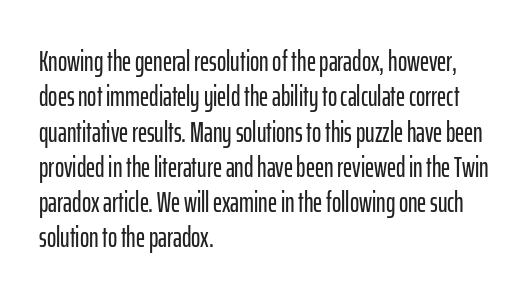
{"serif": "no", "italic": "no", "width": "condensed", "stroke_contrast": "low", "x_height": "medium", "monospaced": "no", "underline": "no", "align": "left", "line_spacing": "normal", "line_spacing_ratio": 1.26, "letter_spacing": "normal", "letter_spacing_em": 0.0, "glyph_px": 28}
